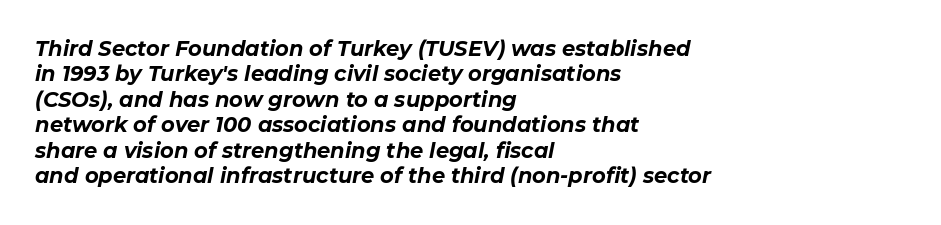
{"italic": "yes", "lean": "right", "slant_degrees": 11, "bold": "yes", "underline": "no", "align": "left", "line_spacing_ratio": 1.21, "letter_spacing": "normal", "letter_spacing_em": 0.0, "glyph_px": 21}
